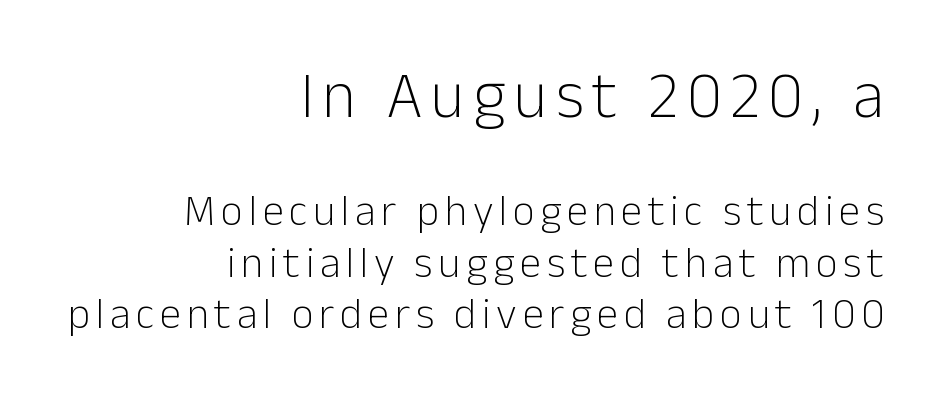
The image shows 65 px light sans-serif type, upright; set right-aligned, line spacing 1.2x, not underlined; the first (top) block is 1.51x larger; low stroke contrast and a medium x-height.
